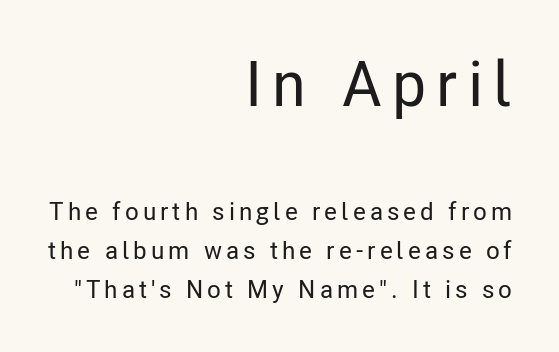
Q: Is the text italic (slanted)? A: No, it is upright.
Q: Is the typeface a serif or a sans-serif typeface? A: Sans-serif.
Q: Is the text underlined? A: No.
Q: How is the paragraph aligned? A: Right-aligned.
Q: Is the spacing between lines tight, normal or loose? A: Normal.
Q: Which block of text is set in a larger size, the first (top) or the second (bottom)? A: The first (top) one.
Q: Width (condensed, normal, or wide)? A: Condensed.
Q: Stroke contrast? A: Low.
Q: x-height? A: Medium.
Q: Monospaced? A: No.
